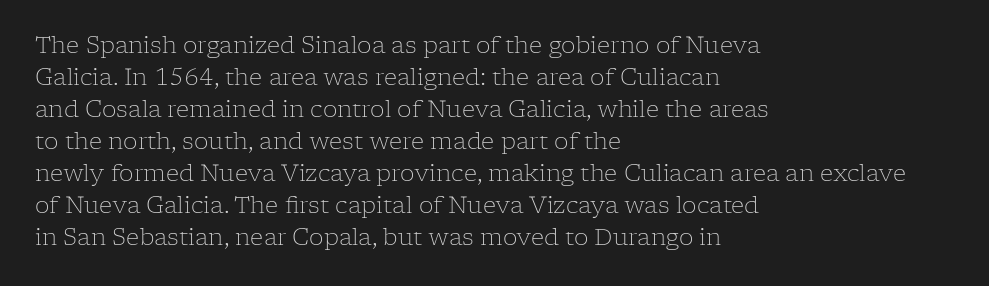
Q: Is the text bold? A: No.
Q: Is the text italic (slanted)? A: No, it is upright.
Q: Is the text underlined? A: No.
Q: How is the paragraph aligned? A: Left-aligned.
Q: Is the spacing between letters normal or unusually wide? A: Normal.
Q: Is the spacing between lines tight, normal or loose? A: Normal.
